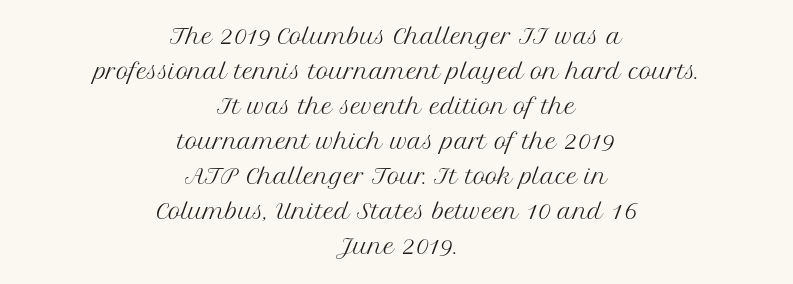
Q: Is the text bold? A: No.
Q: Is the text italic (slanted)? A: Yes.
Q: Is the text underlined? A: No.
Q: How is the paragraph aligned? A: Centered.
Q: Is the spacing between letters normal or unusually wide? A: Normal.
Q: Is the spacing between lines tight, normal or loose? A: Normal.
